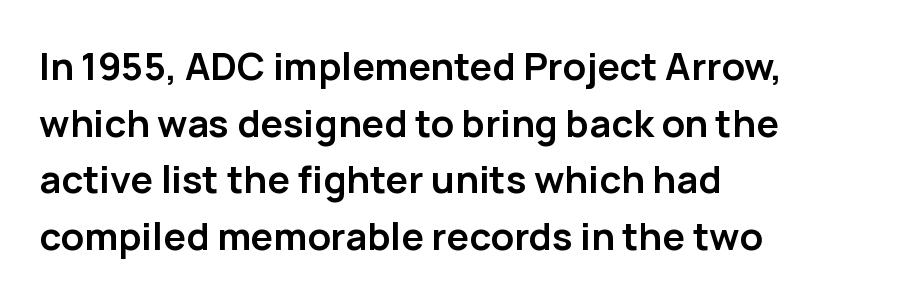
{"serif": "no", "italic": "no", "bold": "yes", "weight": "semibold", "width": "normal", "stroke_contrast": "low", "x_height": "medium", "monospaced": "no", "underline": "no", "align": "left", "line_spacing": "normal", "line_spacing_ratio": 1.49, "letter_spacing": "normal", "letter_spacing_em": 0.0, "glyph_px": 38}
